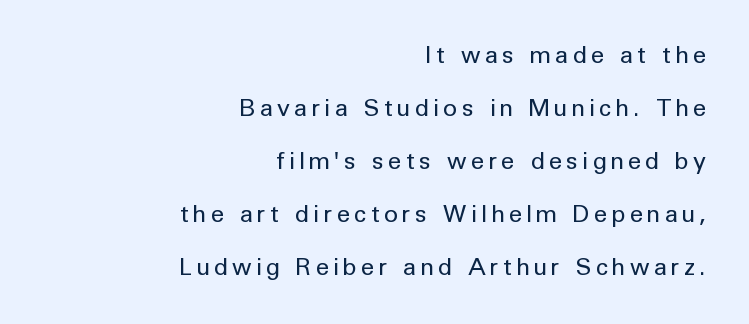
Q: Is the text bold? A: No.
Q: Is the text italic (slanted)? A: No, it is upright.
Q: Is the text underlined? A: No.
Q: How is the paragraph aligned? A: Right-aligned.
Q: Is the spacing between lines tight, normal or loose? A: Loose.
